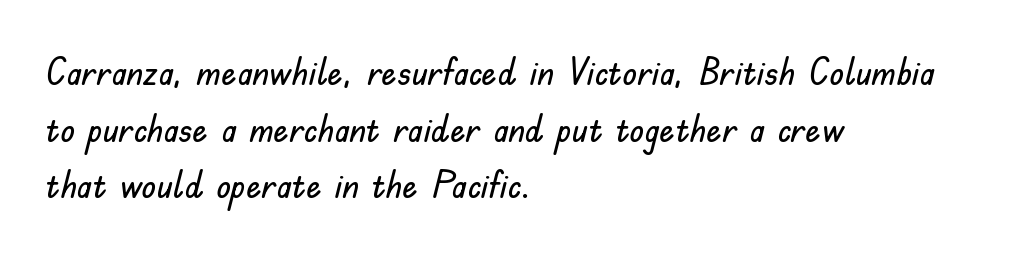
Q: Is the text italic (slanted)? A: Yes.
Q: Is the typeface a serif or a sans-serif typeface? A: Sans-serif.
Q: Is the text underlined? A: No.
Q: How is the paragraph aligned? A: Left-aligned.
Q: Is the spacing between letters normal or unusually wide? A: Normal.
Q: Is the spacing between lines tight, normal or loose? A: Normal.
Q: Width (condensed, normal, or wide)? A: Normal.
Q: Stroke contrast? A: Low.
Q: x-height? A: Small.
Q: Monospaced? A: No.
